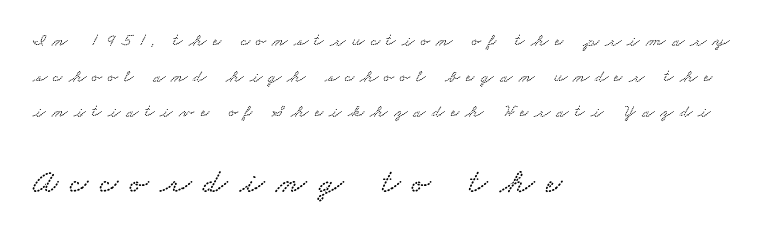
The designer went with a serif here, giving each stem small feet. Block two is the big one; block one sits smaller above it. You could fit nearly another row in the gap between these rows. Note the varied advance widths — an 'i' is clearly narrower than an 'm'. The letters are spread apart with noticeably loose tracking. A bare baseline throughout the passage.
